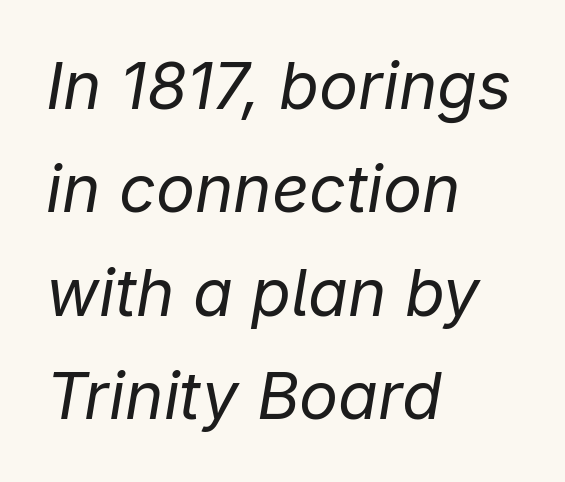
Each letter keeps its own natural width here, so spacing adapts to shape. These lines keep a tight, regular rhythm from letter to letter. The typesetter chose a ragged-right arrangement here. Letters rest on an invisible, unmarked baseline.
